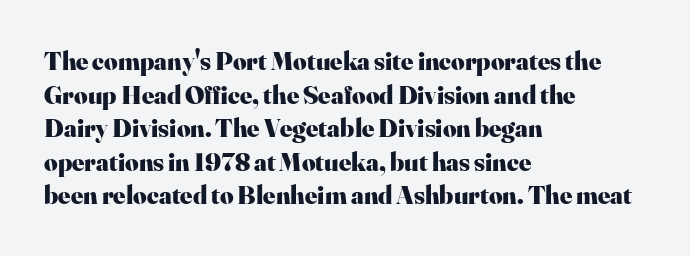
The image shows 26 px bold type, upright; set left-aligned, normal line spacing (1.29x), normal letter spacing, not underlined.
